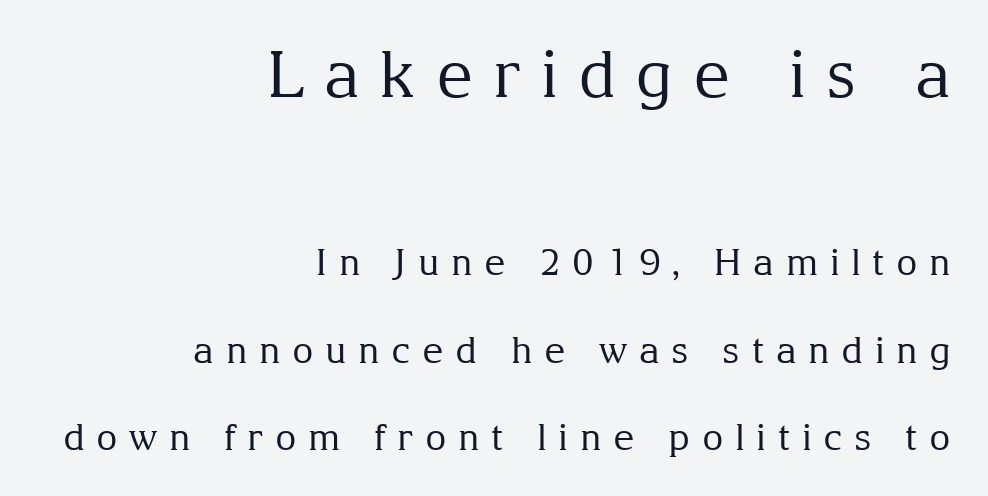
Q: Is the text bold? A: No.
Q: Is the text italic (slanted)? A: No, it is upright.
Q: Is the typeface a serif or a sans-serif typeface? A: Serif.
Q: Is the text underlined? A: No.
Q: How is the paragraph aligned? A: Right-aligned.
Q: Is the spacing between letters normal or unusually wide? A: Unusually wide.
Q: Is the spacing between lines tight, normal or loose? A: Loose.
Q: Which block of text is set in a larger size, the first (top) or the second (bottom)? A: The first (top) one.
Q: Width (condensed, normal, or wide)? A: Normal.
Q: Stroke contrast? A: Medium.
Q: x-height? A: Medium.
Q: Monospaced? A: No.
